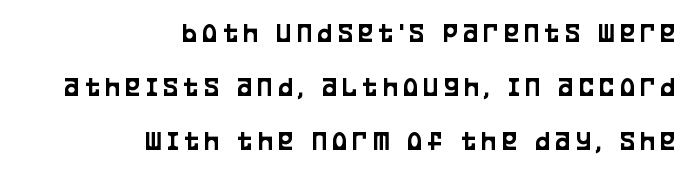
A sans-serif font was chosen for this passage. Summary of vertical rhythm: relaxed, with wide interline spacing. Designer's note — italics off, roman on. Think of a printed novel: that variable character pitch is what you see here. This rendering features lettering with no underline.
